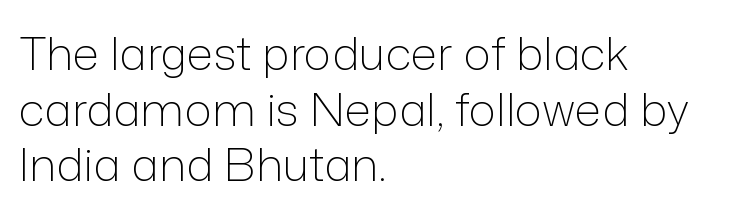
Beneath every word, the page is bare. Heaviness? Minimal to ordinary, like unemphasized prose. Line starts are locked; line ends wander. Here the glyphs are tracked normally, forming tight word shapes.
